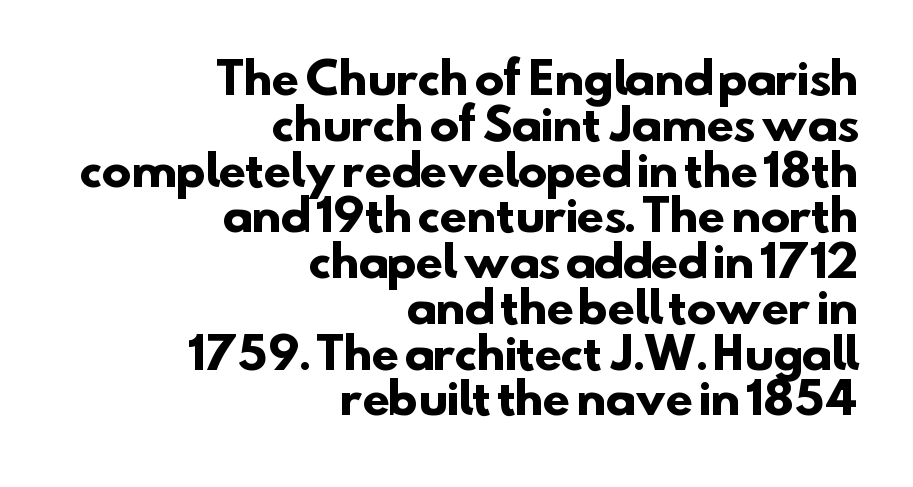
The image shows 44 px heavy sans-serif type; set right-aligned, tight line spacing (1.04x), normal letter spacing, not underlined; low stroke contrast and a small x-height.
